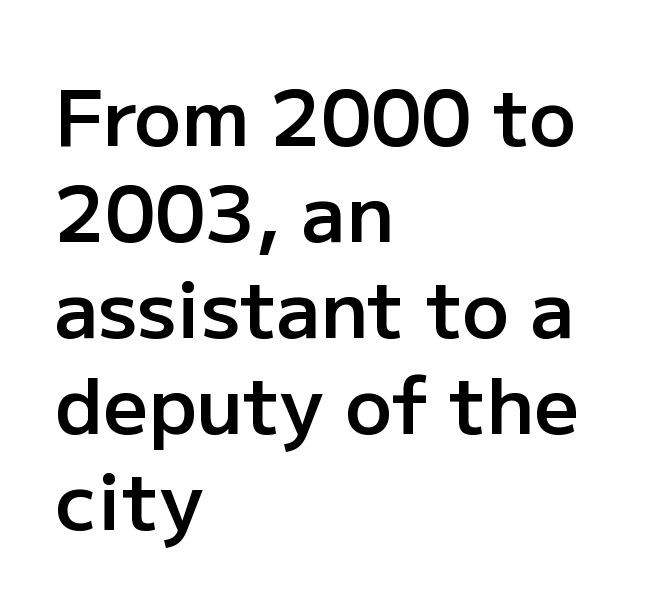
{"serif": "no", "italic": "no", "bold": "semi", "weight": "semibold", "width": "normal", "stroke_contrast": "low", "x_height": "medium", "monospaced": "no", "underline": "no", "align": "left", "line_spacing_ratio": 1.23, "letter_spacing": "normal", "letter_spacing_em": 0.0, "glyph_px": 78}
